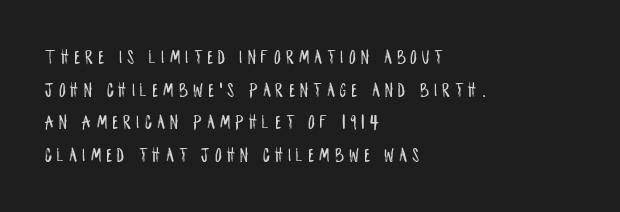
Has an underline been added? It has not. Does the lettering tilt? It doesn't — this is upright. Words appear elongated and porous because spacing is wide. Caption: multi-line text, flush left, ragged right. Compared with typical paragraphs, the rows here are spaced about the same.
